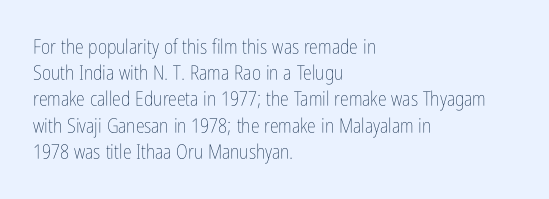
The image shows 20 px text type, upright; set left-aligned, normal line spacing (1.31x), normal letter spacing, not underlined.
